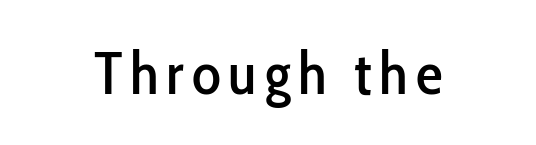
The image shows 60 px condensed sans-serif type, upright; set not underlined; low stroke contrast and a medium x-height.
